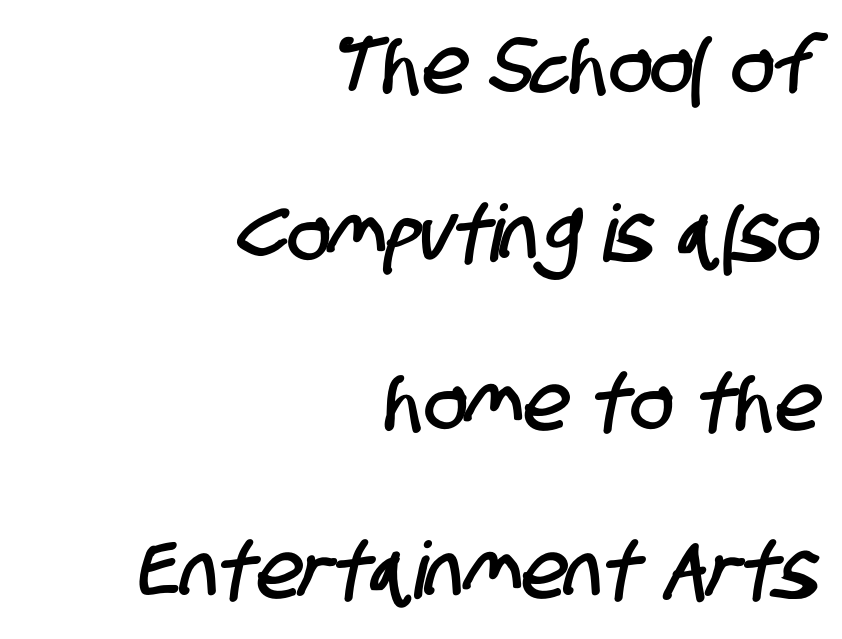
The image shows 79 px condensed sans-serif type; set right-aligned, loose line spacing (2.13x), normal letter spacing, not underlined; low stroke contrast and a large x-height.
